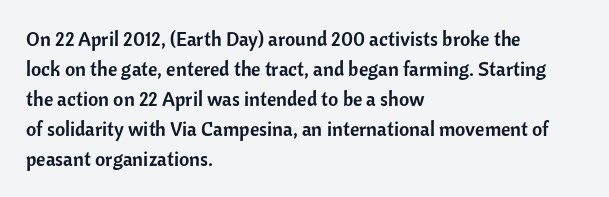
Q: Is the text italic (slanted)? A: No, it is upright.
Q: Is the text underlined? A: No.
Q: How is the paragraph aligned? A: Left-aligned.
Q: Is the spacing between letters normal or unusually wide? A: Normal.
Q: Is the spacing between lines tight, normal or loose? A: Normal.
